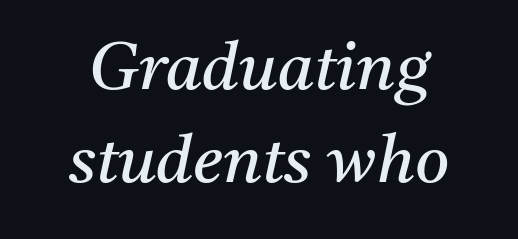
Q: Is the text bold? A: No.
Q: Is the text italic (slanted)? A: Yes, it leans right by about 11 degrees.
Q: Is the typeface a serif or a sans-serif typeface? A: Serif.
Q: Is the text underlined? A: No.
Q: Is the spacing between letters normal or unusually wide? A: Normal.
Q: Is the spacing between lines tight, normal or loose? A: Normal.
Q: Width (condensed, normal, or wide)? A: Normal.
Q: Stroke contrast? A: Medium.
Q: x-height? A: Medium.
Q: Monospaced? A: No.
